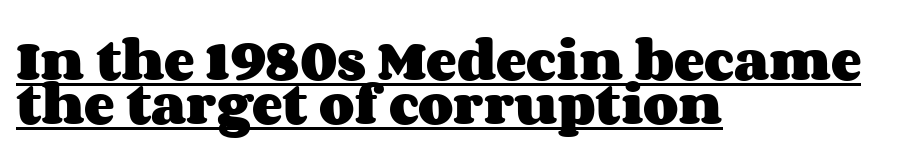
{"italic": "no", "bold": "yes", "weight": "heavy", "width": "wide", "stroke_contrast": "medium", "x_height": "large", "monospaced": "no", "underline": "yes", "align": "left", "line_spacing": "tight", "line_spacing_ratio": 0.95, "letter_spacing": "normal", "letter_spacing_em": 0.0, "glyph_px": 46}
